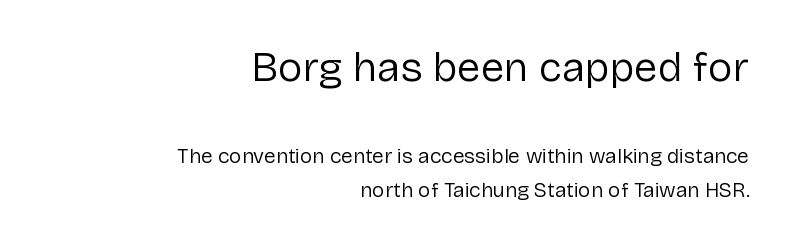
{"serif": "no", "italic": "no", "bold": "no", "weight": "regular", "width": "normal", "stroke_contrast": "low", "x_height": "medium", "monospaced": "no", "underline": "no", "align": "right", "line_spacing": "normal", "line_spacing_ratio": 1.62, "letter_spacing": "normal", "letter_spacing_em": 0.0, "larger_block": "first", "size_ratio": 2.0, "glyph_px": 42}
